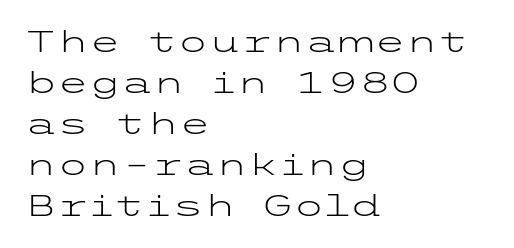
In CSS terms this would be text-align: left. Anything drawn beneath the words? Only blank space. The weight tops out at a normal text grade. Baseline-to-baseline distance is the conventional proportion of letter height. Standard letterfit; no display-style spreading of the glyphs. The face used here is a sans, in the tradition of grotesques and geometrics.
